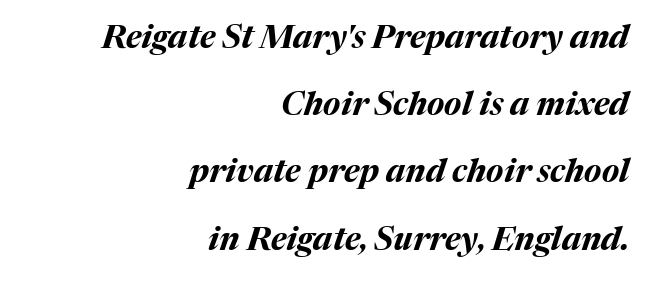
The passage shown is typed in a proportional face where columns would drift. In CSS terms this would be text-align: right. Summary of vertical rhythm: relaxed, with wide interline spacing. The letterforms sit shoulder to shoulder at normal distance. Notice how the stems are inclined rather than vertical — that's the hallmark of italics. The glyphs have the mass of a bold cut.
